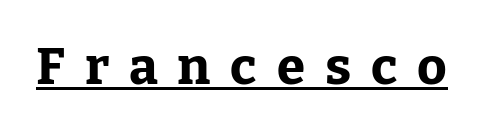
The image shows 51 px bold serif type, upright; set unusually wide letter spacing (+0.39 em), underlined; low stroke contrast and a medium x-height.
